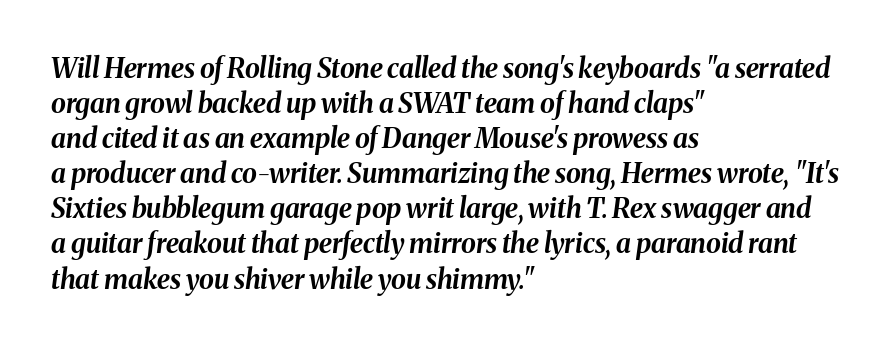
Q: Is the text bold? A: Yes.
Q: Is the text italic (slanted)? A: Yes, it leans right by about 8 degrees.
Q: Is the text underlined? A: No.
Q: How is the paragraph aligned? A: Left-aligned.
Q: Is the spacing between letters normal or unusually wide? A: Normal.
Q: Is the spacing between lines tight, normal or loose? A: Normal.
